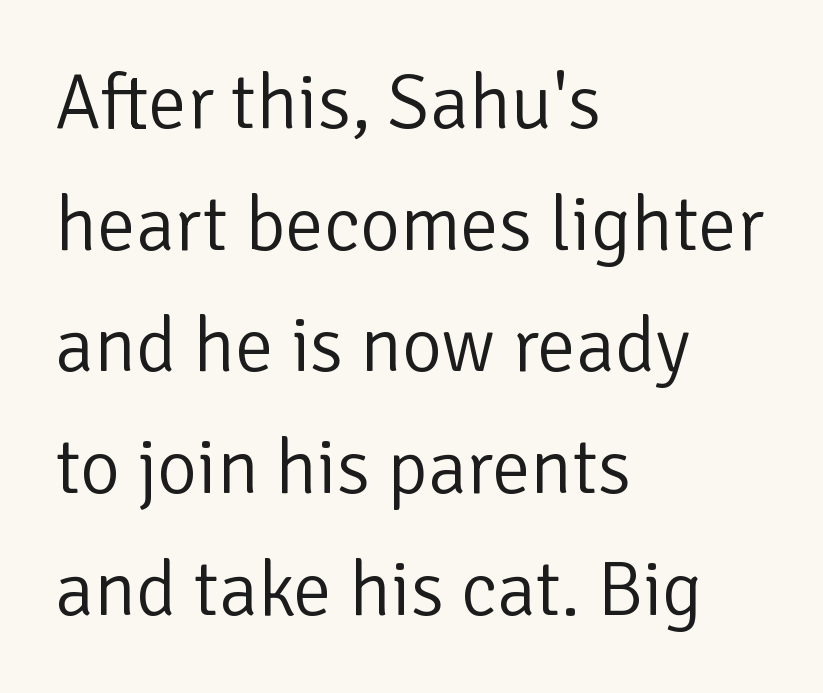
No italicization has been applied; the sample stays upright. Each line starts at the same left margin while the right side varies. Compared with typical paragraphs, the rows here are spaced about the same. The rendering shows plain stroke endings on the letterforms — a sans-serif design.
